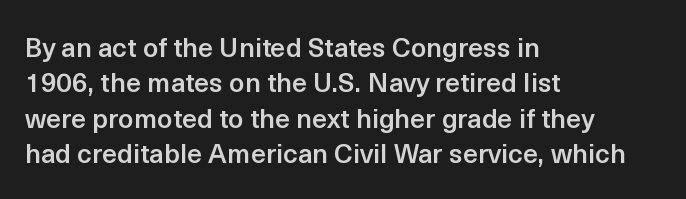
The image shows 27 px text type, upright; set left-aligned, normal line spacing (1.31x), normal letter spacing, not underlined.
